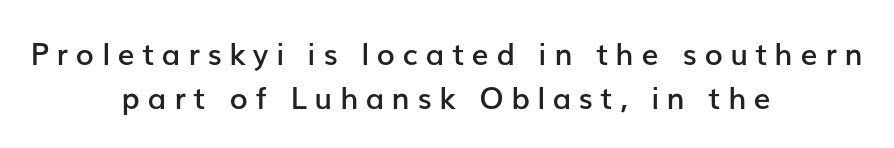
{"serif": "no", "italic": "no", "bold": "semi", "weight": "semibold", "width": "normal", "stroke_contrast": "low", "x_height": "medium", "monospaced": "no", "underline": "no", "align": "center", "line_spacing": "normal", "line_spacing_ratio": 1.47, "letter_spacing": "wide", "letter_spacing_em": 0.25, "glyph_px": 30}
